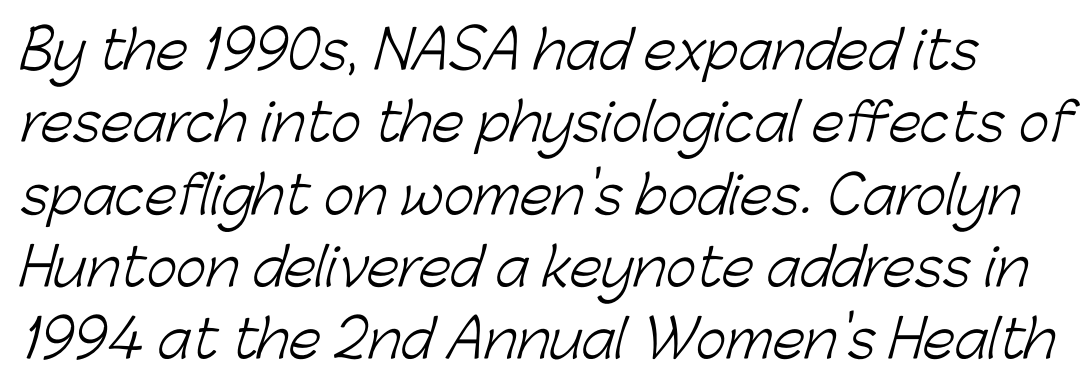
{"serif": "no", "bold": "no", "weight": "light", "width": "normal", "stroke_contrast": "low", "x_height": "medium", "monospaced": "no", "underline": "no", "line_spacing": "normal", "line_spacing_ratio": 1.39, "letter_spacing": "normal", "letter_spacing_em": 0.0, "glyph_px": 52}
